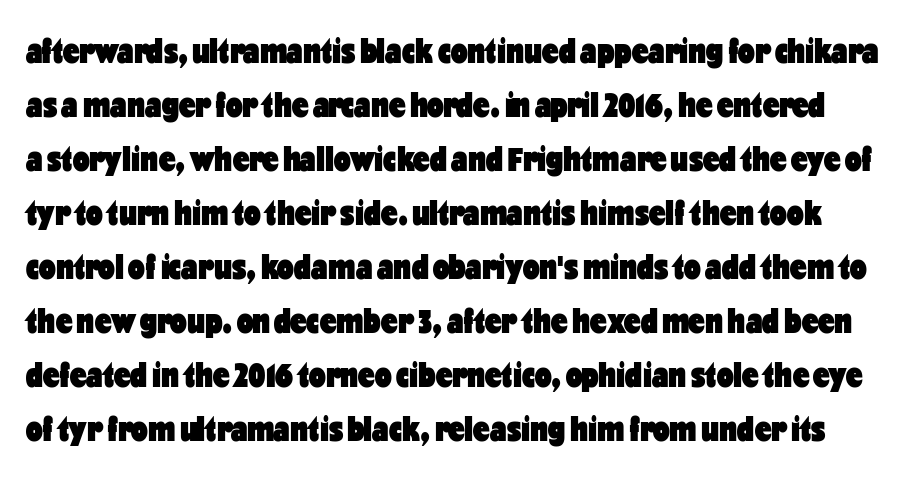
Q: Is the text bold? A: Yes.
Q: Is the text italic (slanted)? A: No, it is upright.
Q: Is the typeface a serif or a sans-serif typeface? A: Sans-serif.
Q: Is the text underlined? A: No.
Q: Is the spacing between letters normal or unusually wide? A: Normal.
Q: Is the spacing between lines tight, normal or loose? A: Normal.
Q: Width (condensed, normal, or wide)? A: Condensed.
Q: Stroke contrast? A: Low.
Q: x-height? A: Medium.
Q: Monospaced? A: No.
